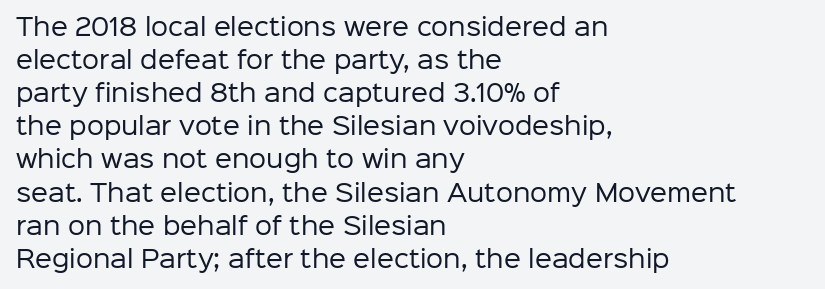
Horizontally, the lines are justified to the leading edge only. A roman cut, with each character standing at attention. The lines sit at an ordinary, default distance from one another. The font sits on the lighter half of the weight spectrum, regular included. Just letters on the line, the space beneath them empty. Standard letterfit; no display-style spreading of the glyphs.
